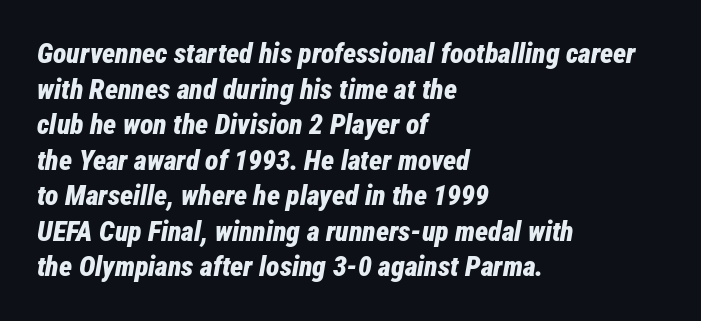
The image shows 28 px bold, condensed type, italic (leaning right); set left-aligned, normal line spacing (1.27x), normal letter spacing, not underlined; low stroke contrast and a medium x-height.
